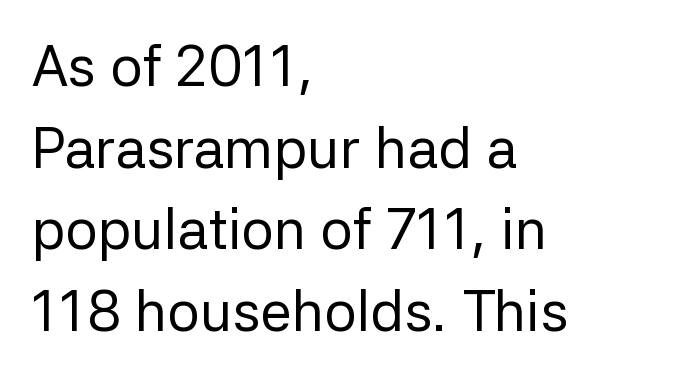
The specimen omits any rule beneath the text block's lines. Caption: multi-line text, flush left, ragged right. The face used here is rendered with its standard letterfit. Think of a printed novel: that variable character pitch is what you see here. Heaviness? Minimal to ordinary, like unemphasized prose. The axis of the letterforms is exactly vertical.
